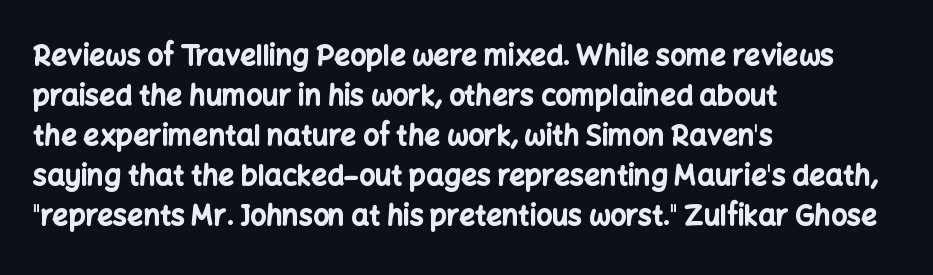
{"serif": "no", "italic": "no", "bold": "yes", "weight": "bold", "width": "normal", "stroke_contrast": "low", "x_height": "medium", "monospaced": "no", "underline": "no", "align": "left", "line_spacing": "normal", "line_spacing_ratio": 1.43, "letter_spacing": "normal", "letter_spacing_em": 0.0, "glyph_px": 28}
